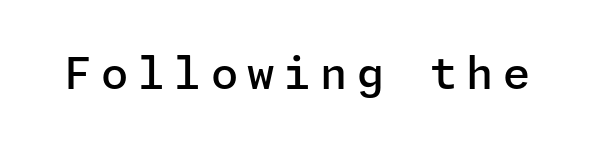
Q: Is the text bold? A: Semi-bold.
Q: Is the text italic (slanted)? A: No, it is upright.
Q: Is the typeface a serif or a sans-serif typeface? A: Sans-serif.
Q: Is the text underlined? A: No.
Q: Is the spacing between letters normal or unusually wide? A: Unusually wide.
Q: Width (condensed, normal, or wide)? A: Normal.
Q: Stroke contrast? A: Low.
Q: x-height? A: Medium.
